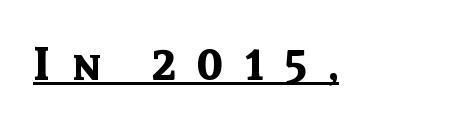
Classification — sans serif. Pretty heavy lettering here — definitely bold. Observe the wide spacing: letters keep a clear distance from each other. Every stem runs plumb, perpendicular to the baseline. The letters advance in unequal steps, a hallmark of proportional type.
